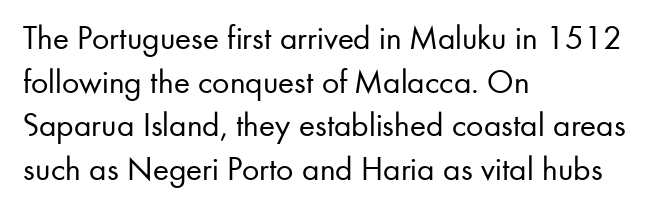
A typesetter would call this proportional, since set widths differ per character. Where is the straight margin? On the left. There is no visible air inserted between adjacent glyphs. Underline: absent.
